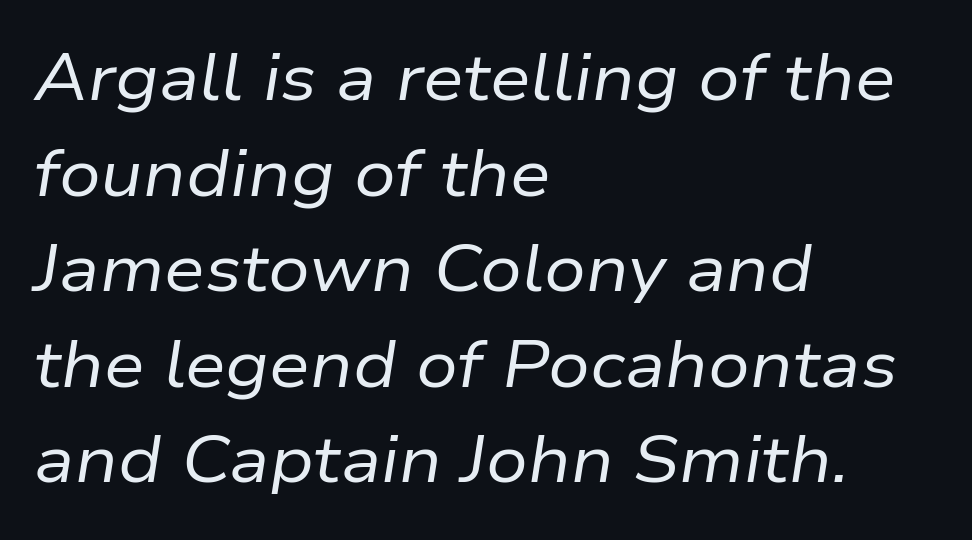
The image shows 65 px regular-weight type, italic (leaning right); set left-aligned, normal line spacing (1.47x), normal letter spacing, not underlined; low stroke contrast and a medium x-height.
